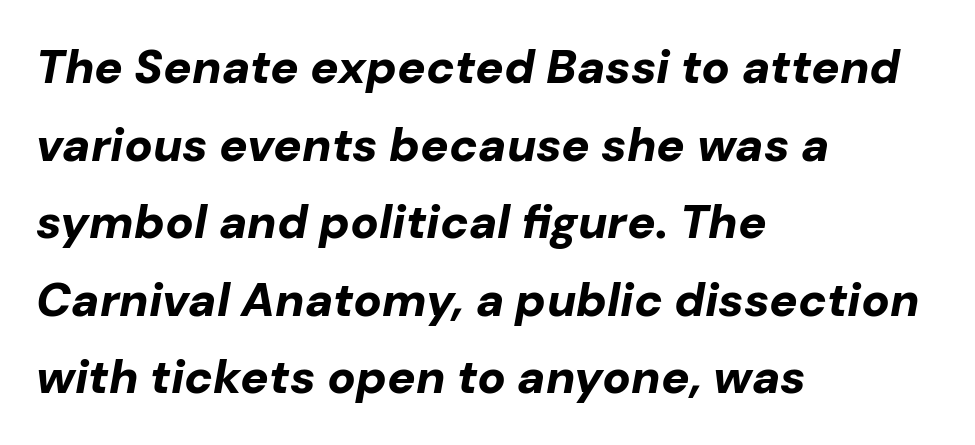
Q: Is the text bold? A: Yes.
Q: Is the text italic (slanted)? A: Yes, it leans right by about 10 degrees.
Q: Is the text underlined? A: No.
Q: How is the paragraph aligned? A: Left-aligned.
Q: Is the spacing between letters normal or unusually wide? A: Normal.
Q: Is the spacing between lines tight, normal or loose? A: Normal.
Q: Width (condensed, normal, or wide)? A: Normal.
Q: Stroke contrast? A: Low.
Q: x-height? A: Medium.
Q: Monospaced? A: No.
